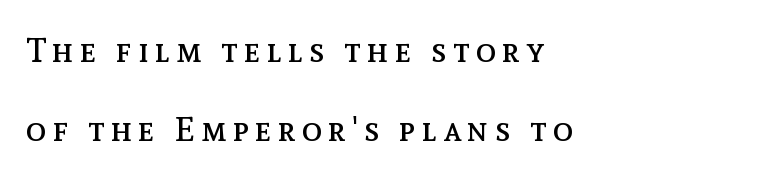
{"italic": "no", "bold": "no", "weight": "regular", "width": "normal", "x_height": "medium", "monospaced": "no", "underline": "no", "align": "left", "line_spacing": "loose", "line_spacing_ratio": 2.32, "glyph_px": 34}
